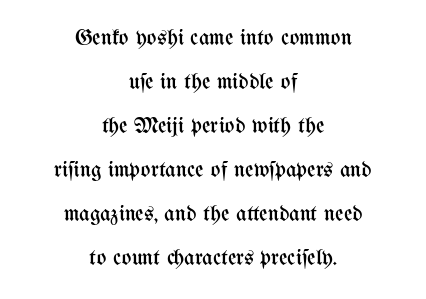
Q: Is the text bold? A: No.
Q: Is the text italic (slanted)? A: No, it is upright.
Q: Is the text underlined? A: No.
Q: How is the paragraph aligned? A: Centered.
Q: Is the spacing between letters normal or unusually wide? A: Normal.
Q: Is the spacing between lines tight, normal or loose? A: Loose.
